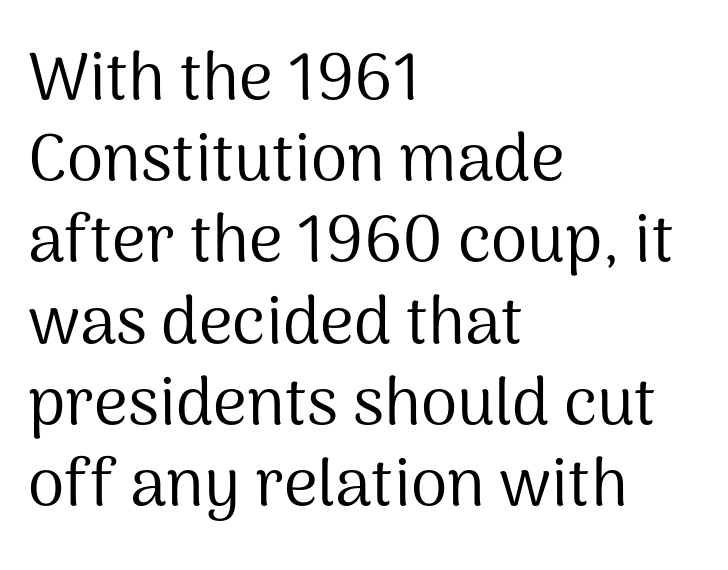
Beneath every word, the page is bare. The type family on display is of the sans-serif kind. This rendering leaves character spacing at its baseline value. Varying glyph widths throughout — classic text-font behaviour. Is the stroke heavy? The answer is a plain regular-or-lighter. A classic flush-left, rag-right setting is used for this passage.
